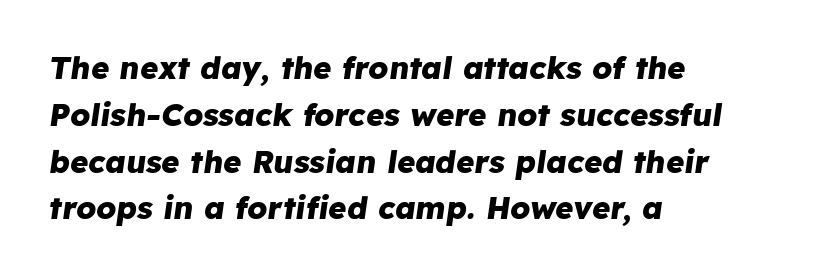
{"italic": "yes", "lean": "right", "slant_degrees": 8, "bold": "yes", "weight": "heavy", "width": "normal", "stroke_contrast": "low", "x_height": "medium", "monospaced": "no", "underline": "no", "align": "left", "line_spacing": "normal", "line_spacing_ratio": 1.51, "letter_spacing": "normal", "letter_spacing_em": 0.0, "glyph_px": 31}
